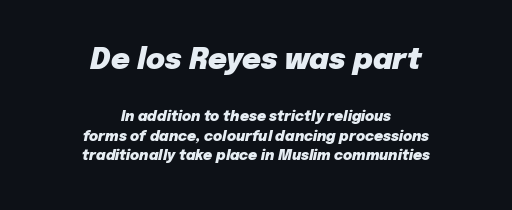
{"italic": "yes", "lean": "right", "slant_degrees": 12, "bold": "yes", "weight": "heavy", "width": "normal", "stroke_contrast": "low", "x_height": "medium", "monospaced": "no", "underline": "no", "align": "center", "line_spacing": "normal", "line_spacing_ratio": 1.38, "letter_spacing": "normal", "letter_spacing_em": 0.0, "larger_block": "first", "size_ratio": 2.07, "glyph_px": 29}
